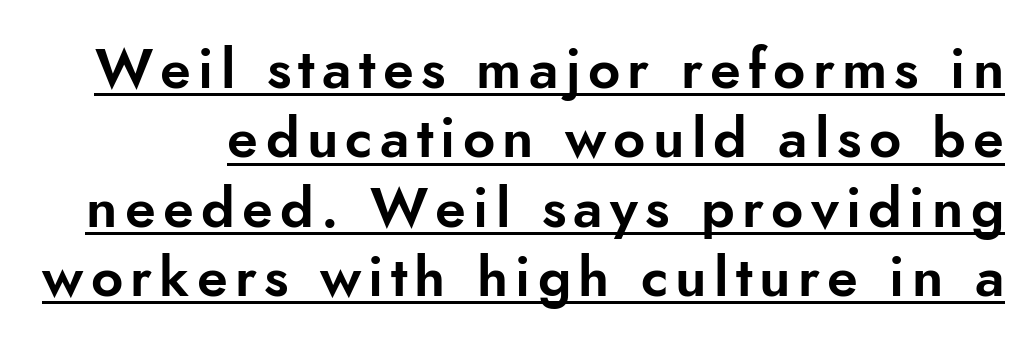
The image shows 56 px sans-serif type, upright; set line spacing 1.24x, underlined; low stroke contrast and a small x-height.
